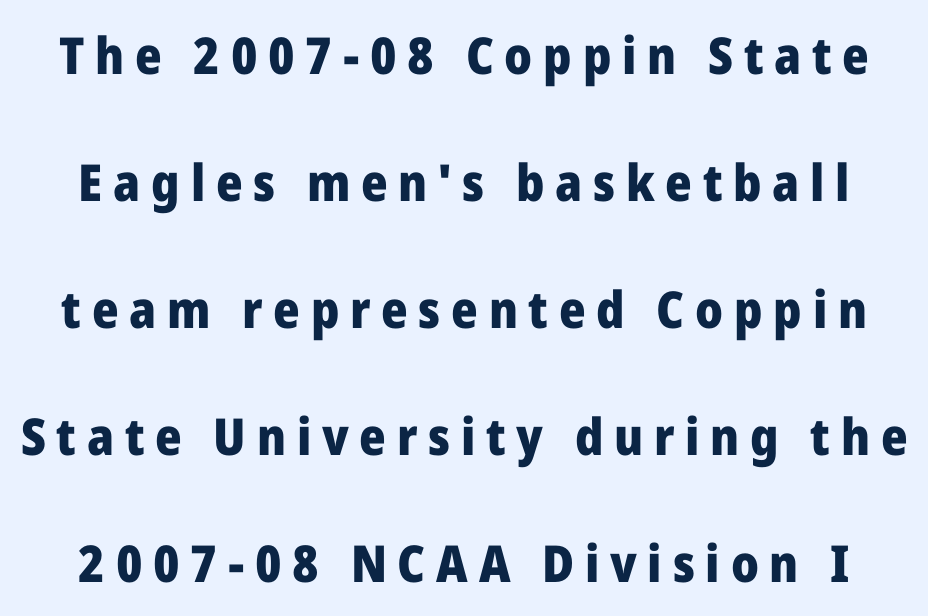
Leading: increased. The line texture is sparse and dotted thanks to wide tracking. Ascenders rise straight up at ninety degrees. I'd describe the lettering as bold — thick and assertive.
